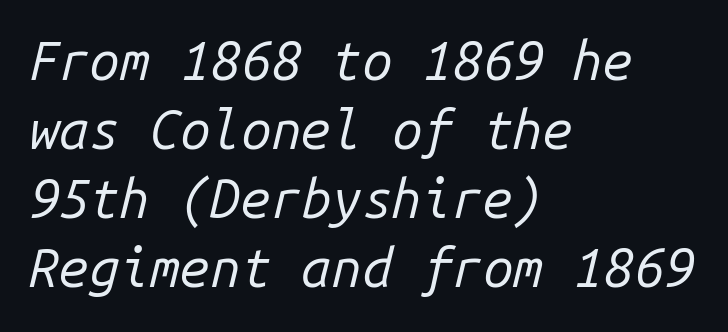
This sample uses plain, unmodified letter spacing. In terms of posture, this sample is oblique. Where is the straight margin? On the left. You could count columns in this text — the font is strictly monospaced.
